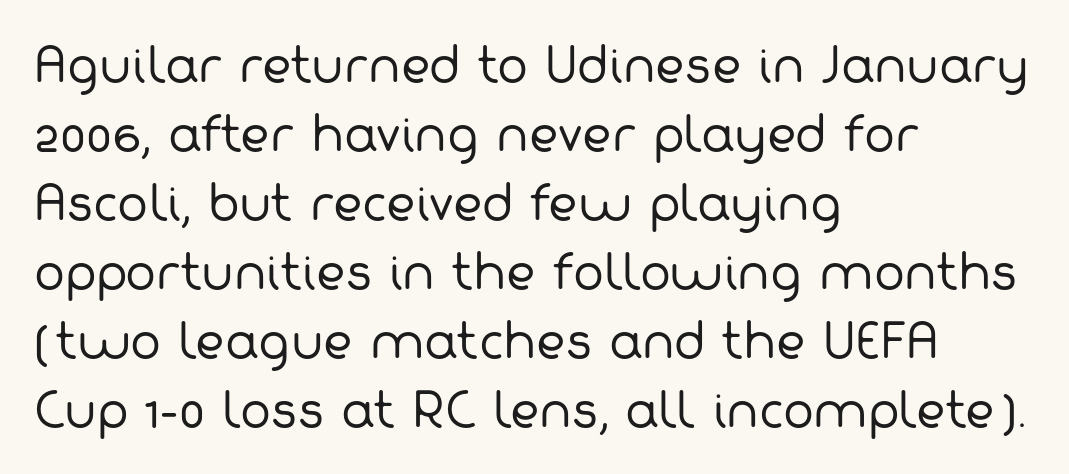
Q: Is the text bold? A: No.
Q: Is the typeface a serif or a sans-serif typeface? A: Sans-serif.
Q: Is the text underlined? A: No.
Q: How is the paragraph aligned? A: Left-aligned.
Q: Is the spacing between letters normal or unusually wide? A: Normal.
Q: Is the spacing between lines tight, normal or loose? A: Normal.
Q: Width (condensed, normal, or wide)? A: Normal.
Q: Stroke contrast? A: Low.
Q: x-height? A: Medium.
Q: Monospaced? A: No.
